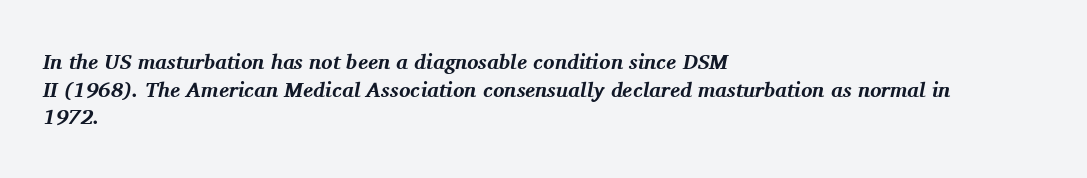
Layout note: lines flush left. Rule under the text: the space is simply empty. Honestly, the letter spacing is just normal — you wouldn't notice it. When letters slant like this, we call the style italic. Interline gaps are of average width in this sample. On the weight axis this lands at bold, roughly 700.
